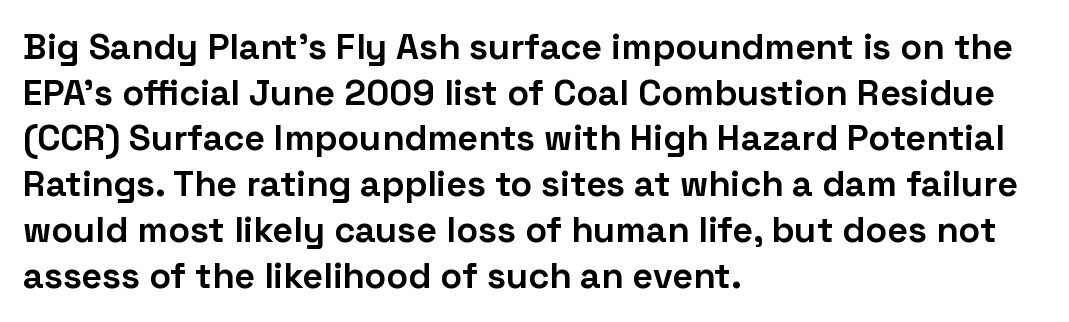
Q: Is the text bold? A: Yes.
Q: Is the text italic (slanted)? A: No, it is upright.
Q: Is the typeface a serif or a sans-serif typeface? A: Sans-serif.
Q: Is the text underlined? A: No.
Q: How is the paragraph aligned? A: Left-aligned.
Q: Is the spacing between letters normal or unusually wide? A: Normal.
Q: Is the spacing between lines tight, normal or loose? A: Normal.
Q: Width (condensed, normal, or wide)? A: Normal.
Q: Stroke contrast? A: Low.
Q: x-height? A: Medium.
Q: Monospaced? A: No.
